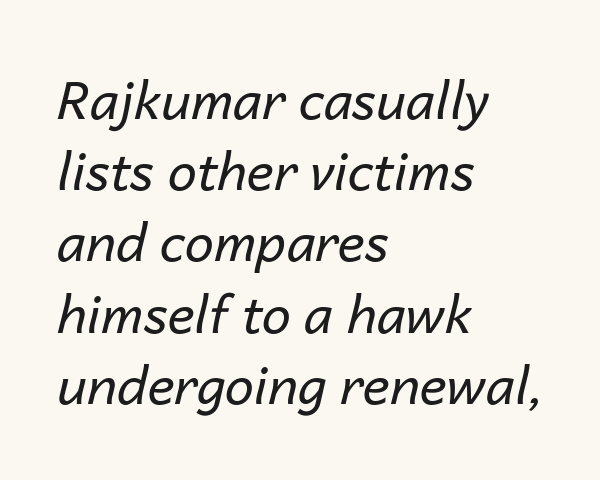
Italic: yes, the glyphs are oblique. This reads as an unemphasized weight, regular at the heaviest. Summary of vertical rhythm: regular, with standard interline spacing. The letterforms sit shoulder to shoulder at normal distance. The strip under each line holds only bare page.
